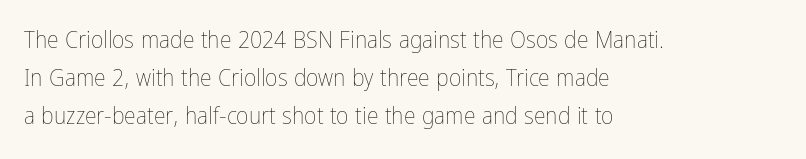
Is there much room between lines? A standard amount, neither cramped nor airy. A roman cut, with each character standing at attention. How are the letters spaced? Ordinarily, with no added tracking. This rendering features lettering with no underline. The paragraph shown leans on its left margin. The weight tops out at a normal text grade.
